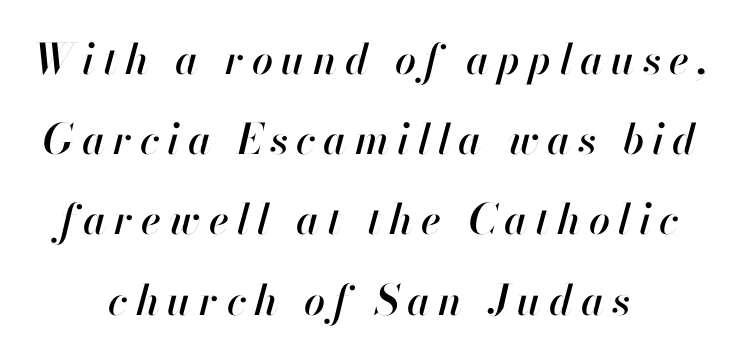
The lines in this sample share a center point and differ in where they start and stop. Unmarked baselines from the first word to the last. The letters are slanted; this is an italic face. Is there much room between lines? Yes — plenty of vertical air separates them. Do the characters align in a grid? No, the font is proportional.
